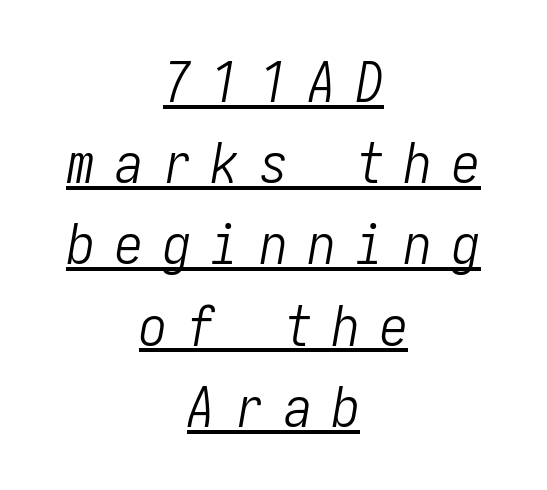
The image shows 56 px light, condensed type, italic (leaning right); set centered, normal line spacing (1.45x), unusually wide letter spacing (+0.36 em), underlined; low stroke contrast and a medium x-height.
